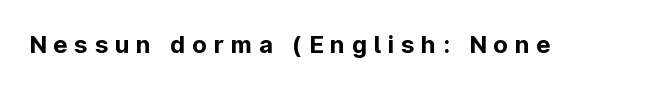
{"italic": "no", "bold": "yes", "underline": "no", "letter_spacing": "wide", "letter_spacing_em": 0.28, "glyph_px": 24}
